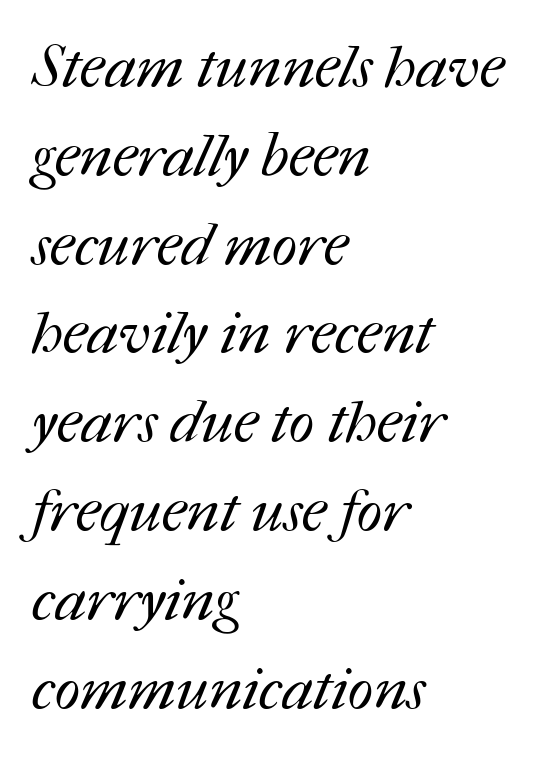
Q: Is the text bold? A: No.
Q: Is the text underlined? A: No.
Q: How is the paragraph aligned? A: Left-aligned.
Q: Is the spacing between letters normal or unusually wide? A: Normal.
Q: Is the spacing between lines tight, normal or loose? A: Normal.
Q: Width (condensed, normal, or wide)? A: Normal.
Q: Stroke contrast? A: Medium.
Q: x-height? A: Medium.
Q: Monospaced? A: No.
